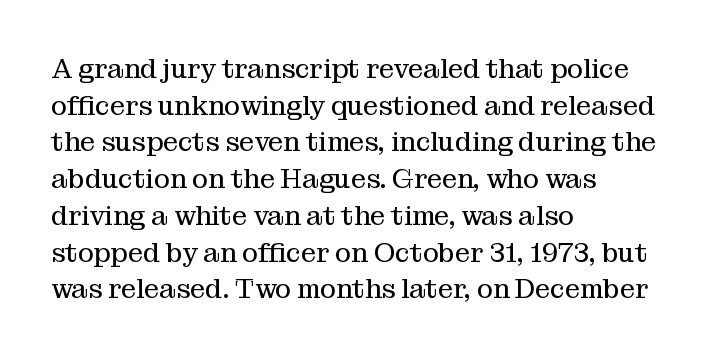
The image shows 27 px text type, upright; set left-aligned, normal line spacing (1.36x), normal letter spacing, not underlined.
